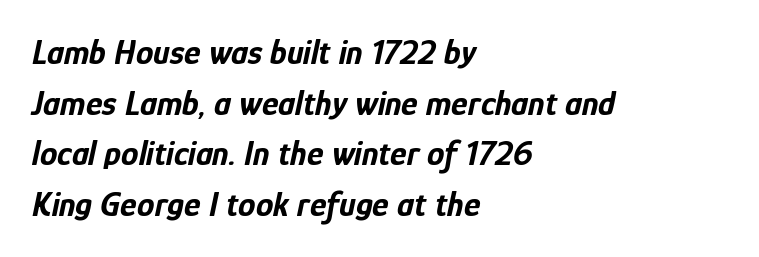
Notice how the passage keeps a crisp vertical edge on the left only. The zone under the glyphs is completely vacant. This is heavy type, rendered in bold. Vertical spacing — default. This rendering leaves character spacing at its baseline value. The passage shown is typed in a proportional face where columns would drift.
